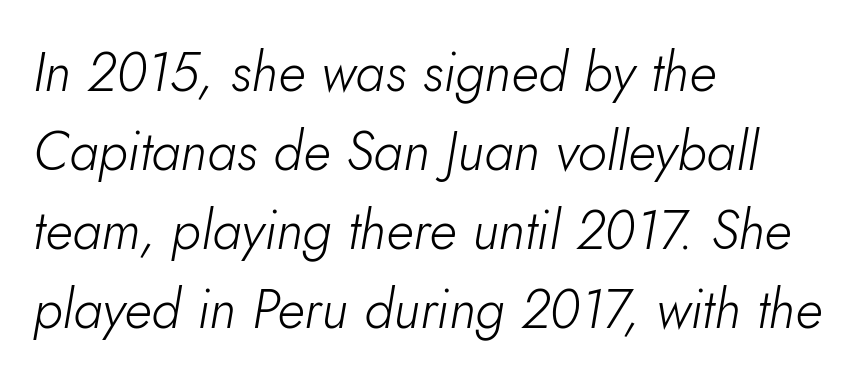
The image shows 54 px light type, italic (leaning right); set left-aligned, normal line spacing (1.46x), normal letter spacing, not underlined; low stroke contrast and a small x-height.
